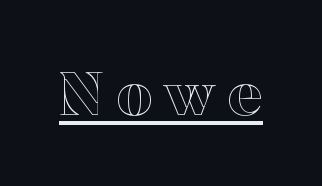
The image shows 59 px text type, upright; set underlined; a medium x-height.
